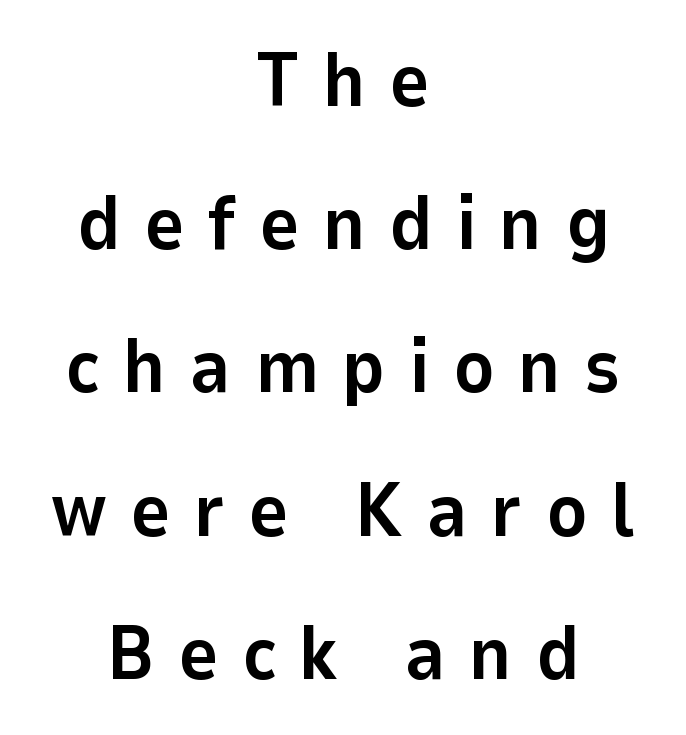
The lettering stays uniformly vertical, giving the passage a roman look. Type without underlining. Does the copy run flush right? No — it is centered line by line. Character widths vary here, with narrow letters taking less room than wide ones. In terms of weight, the rendering is a true, heavy bold.
